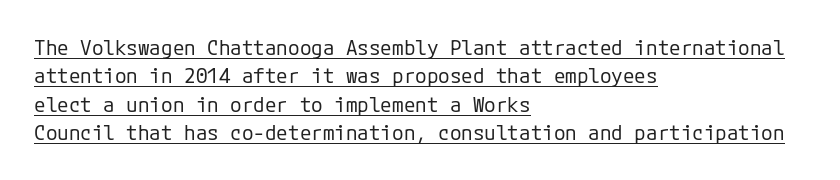
The image shows 21 px text type, upright; set left-aligned, normal line spacing (1.35x), normal letter spacing, underlined.
